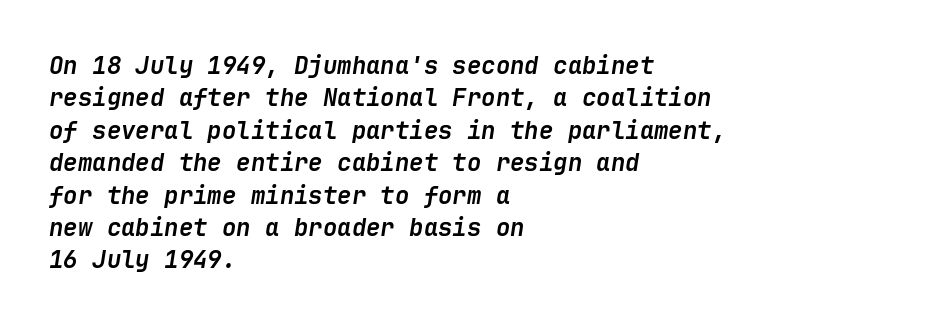
{"italic": "yes", "lean": "right", "slant_degrees": 9, "bold": "yes", "underline": "no", "align": "left", "line_spacing": "normal", "line_spacing_ratio": 1.35, "letter_spacing": "normal", "letter_spacing_em": 0.0, "glyph_px": 24}
